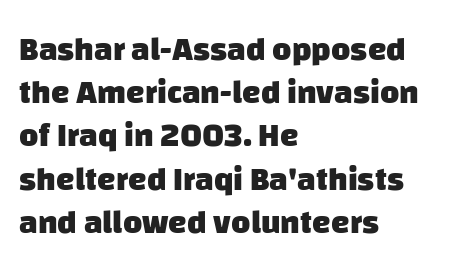
Q: Is the text bold? A: Yes.
Q: Is the typeface a serif or a sans-serif typeface? A: Sans-serif.
Q: Is the text underlined? A: No.
Q: How is the paragraph aligned? A: Left-aligned.
Q: Is the spacing between letters normal or unusually wide? A: Normal.
Q: Is the spacing between lines tight, normal or loose? A: Normal.
Q: Width (condensed, normal, or wide)? A: Normal.
Q: Stroke contrast? A: Low.
Q: x-height? A: Large.
Q: Monospaced? A: No.
